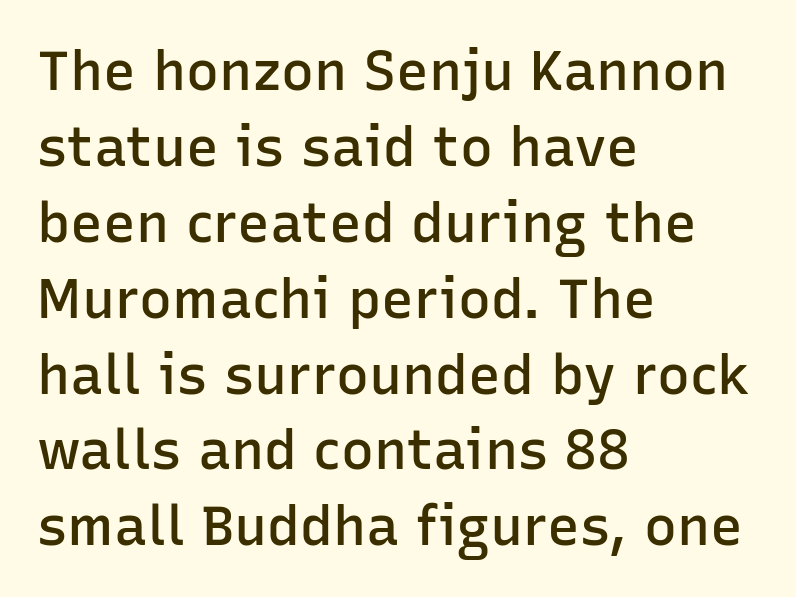
{"serif": "no", "italic": "no", "bold": "semi", "weight": "semibold", "width": "normal", "stroke_contrast": "low", "x_height": "medium", "monospaced": "no", "underline": "no", "align": "left", "line_spacing": "normal", "line_spacing_ratio": 1.38, "letter_spacing": "normal", "letter_spacing_em": 0.0, "glyph_px": 55}
